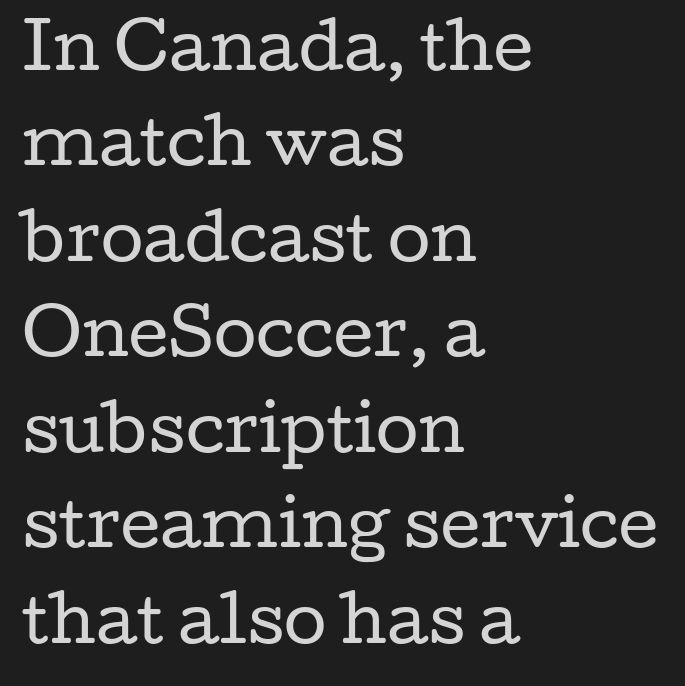
Standard letterfit; no display-style spreading of the glyphs. Reading down the block, your eye returns to a fixed left position each line. Lines of text with bare space underneath. Is this a fixed-width face? No — the glyphs have proportional, varying widths. Observe the serifs anchoring each vertical stroke in this sample. If you drew a line through each stem, it would be perfectly vertical.
